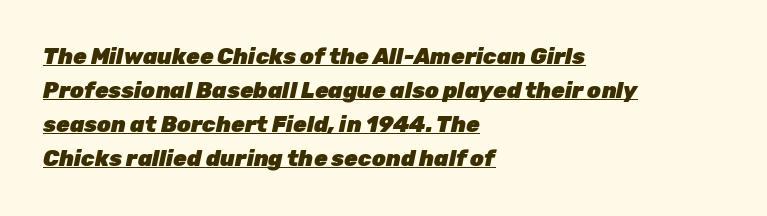
{"italic": "yes", "lean": "right", "slant_degrees": 12, "bold": "yes", "underline": "yes", "align": "left", "line_spacing": "normal", "line_spacing_ratio": 1.55, "letter_spacing": "normal", "letter_spacing_em": 0.0, "glyph_px": 22}
